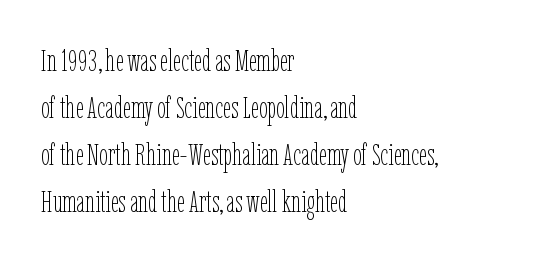
Q: Is the text bold? A: No.
Q: Is the text italic (slanted)? A: No, it is upright.
Q: Is the text underlined? A: No.
Q: How is the paragraph aligned? A: Left-aligned.
Q: Is the spacing between letters normal or unusually wide? A: Normal.
Q: Is the spacing between lines tight, normal or loose? A: Normal.
Q: Width (condensed, normal, or wide)? A: Condensed.
Q: Stroke contrast? A: Low.
Q: x-height? A: Medium.
Q: Monospaced? A: No.
